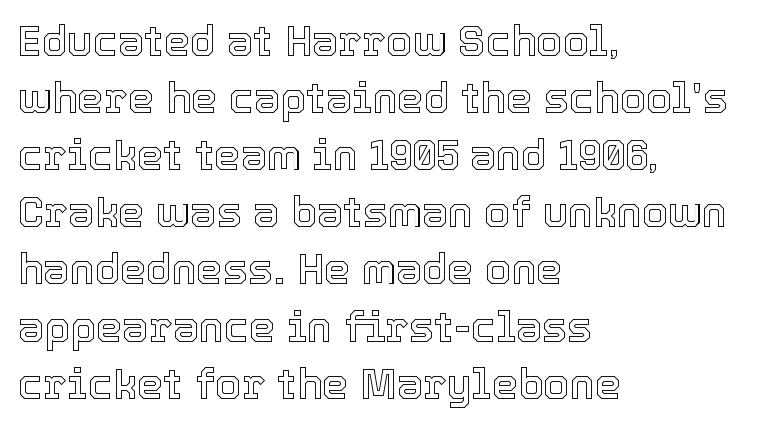
{"italic": "no", "width": "normal", "x_height": "medium", "monospaced": "no", "underline": "no", "align": "left", "line_spacing": "normal", "line_spacing_ratio": 1.36, "letter_spacing": "normal", "letter_spacing_em": 0.0, "glyph_px": 42}
